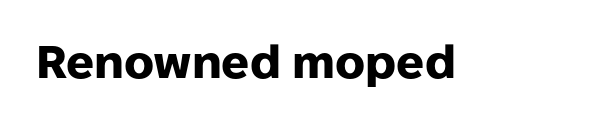
{"serif": "no", "italic": "no", "bold": "yes", "weight": "heavy", "width": "normal", "stroke_contrast": "low", "x_height": "medium", "monospaced": "no", "underline": "no", "letter_spacing": "normal", "letter_spacing_em": 0.0, "glyph_px": 46}
